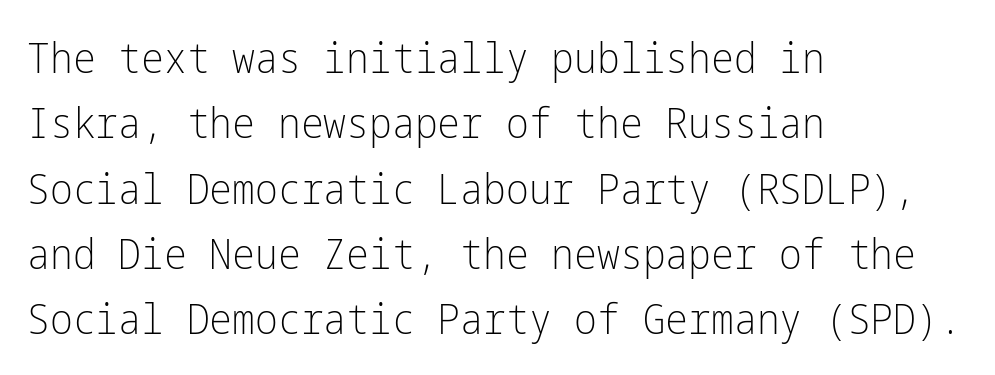
{"serif": "no", "italic": "no", "bold": "no", "weight": "light", "width": "condensed", "stroke_contrast": "low", "x_height": "medium", "underline": "no", "align": "left", "line_spacing": "normal", "line_spacing_ratio": 1.52, "letter_spacing": "normal", "letter_spacing_em": 0.0, "glyph_px": 43}
